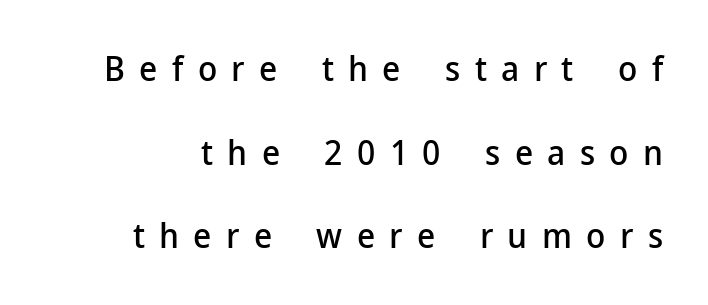
Q: Is the text italic (slanted)? A: No, it is upright.
Q: Is the typeface a serif or a sans-serif typeface? A: Sans-serif.
Q: Is the text underlined? A: No.
Q: Is the spacing between letters normal or unusually wide? A: Unusually wide.
Q: Is the spacing between lines tight, normal or loose? A: Loose.
Q: Width (condensed, normal, or wide)? A: Normal.
Q: Stroke contrast? A: Low.
Q: x-height? A: Medium.
Q: Monospaced? A: No.
